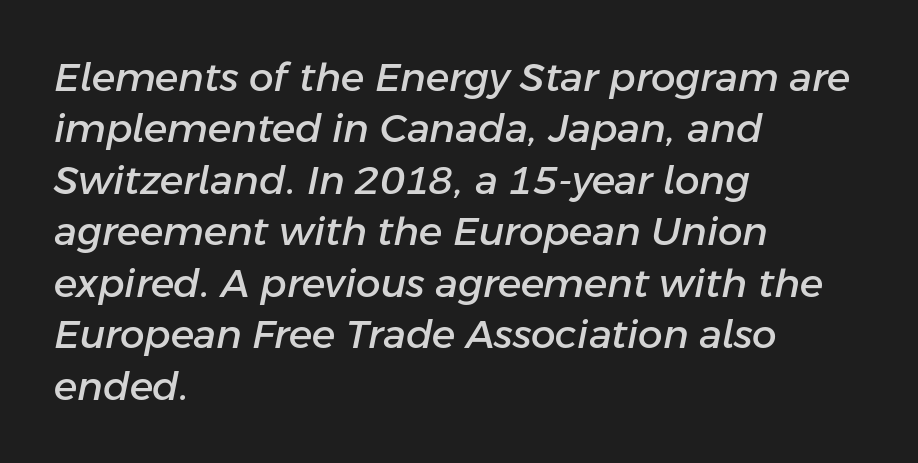
The image shows 39 px text type, italic (leaning right); set left-aligned, normal line spacing (1.32x), normal letter spacing, not underlined; low stroke contrast and a medium x-height.
